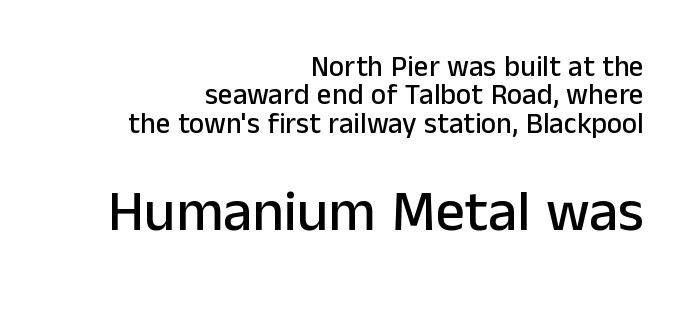
{"serif": "no", "italic": "no", "width": "normal", "stroke_contrast": "low", "x_height": "medium", "monospaced": "no", "underline": "no", "align": "right", "line_spacing": "tight", "line_spacing_ratio": 0.98, "letter_spacing": "normal", "letter_spacing_em": 0.0, "larger_block": "second", "size_ratio": 2.0, "glyph_px": 58}
